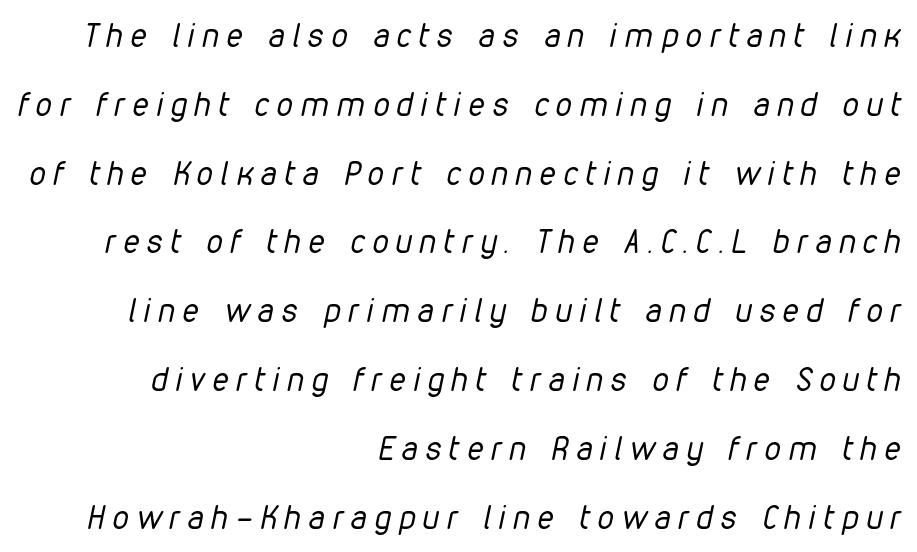
The image shows 32 px regular-weight, condensed type, italic (leaning right); set right-aligned, loose line spacing (2.15x), unusually wide letter spacing (+0.25 em), not underlined; low stroke contrast and a medium x-height.
